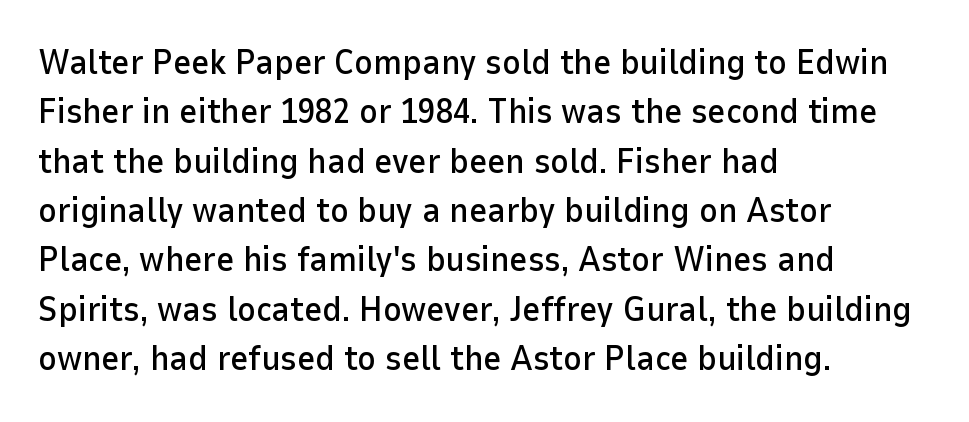
Q: Is the text italic (slanted)? A: No, it is upright.
Q: Is the typeface a serif or a sans-serif typeface? A: Sans-serif.
Q: Is the text underlined? A: No.
Q: How is the paragraph aligned? A: Left-aligned.
Q: Is the spacing between letters normal or unusually wide? A: Normal.
Q: Is the spacing between lines tight, normal or loose? A: Normal.
Q: Width (condensed, normal, or wide)? A: Normal.
Q: Stroke contrast? A: Low.
Q: x-height? A: Medium.
Q: Monospaced? A: No.
